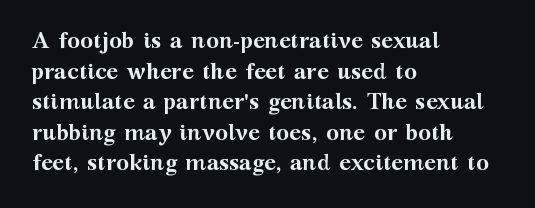
If you drew a line through each stem, it would be perfectly vertical. A normal amount of white space separates one row of letters from the next. Unmarked baselines from the first word to the last. Pretty heavy lettering here — definitely bold. The paragraph has a hard left edge and a soft right edge. These lines keep a tight, regular rhythm from letter to letter.
